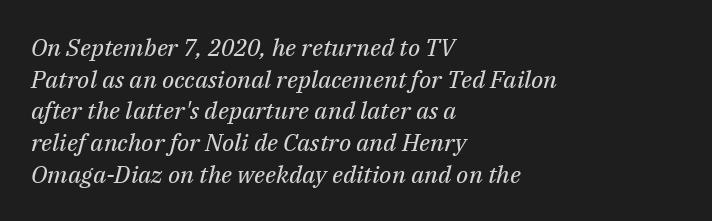
The block of text has a typical density, with ordinary space between rows. Looking at the ascenders, they clearly lean. A quiet, ordinary-to-light weight characterises the typeface. Clear beneath every line of the passage. Left-aligned paragraph, ragged on the right.
